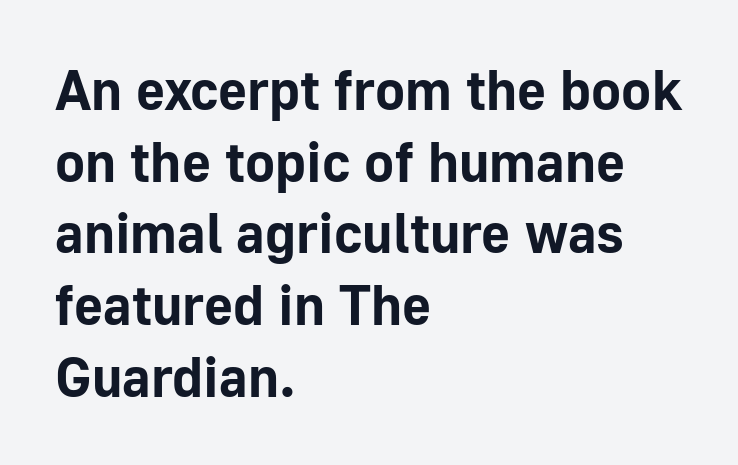
{"serif": "no", "italic": "no", "bold": "yes", "weight": "bold", "width": "normal", "stroke_contrast": "low", "x_height": "medium", "monospaced": "no", "underline": "no", "align": "left", "line_spacing": "normal", "line_spacing_ratio": 1.28, "letter_spacing": "normal", "letter_spacing_em": 0.0, "glyph_px": 56}
